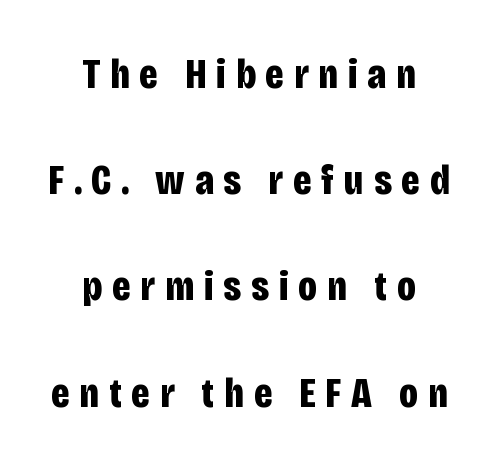
The image shows 43 px bold, condensed sans-serif type, upright; set centered, loose line spacing (2.47x), unusually wide letter spacing (+0.23 em), not underlined; low stroke contrast and a large x-height.
